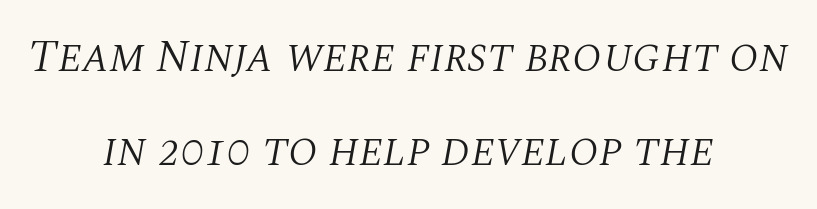
{"serif": "yes", "italic": "yes", "lean": "right", "slant_degrees": 10, "bold": "no", "weight": "light", "width": "normal", "stroke_contrast": "medium", "x_height": "large", "monospaced": "no", "underline": "no", "align": "center", "line_spacing": "loose", "line_spacing_ratio": 2.04, "letter_spacing": "normal", "letter_spacing_em": 0.0, "glyph_px": 46}
